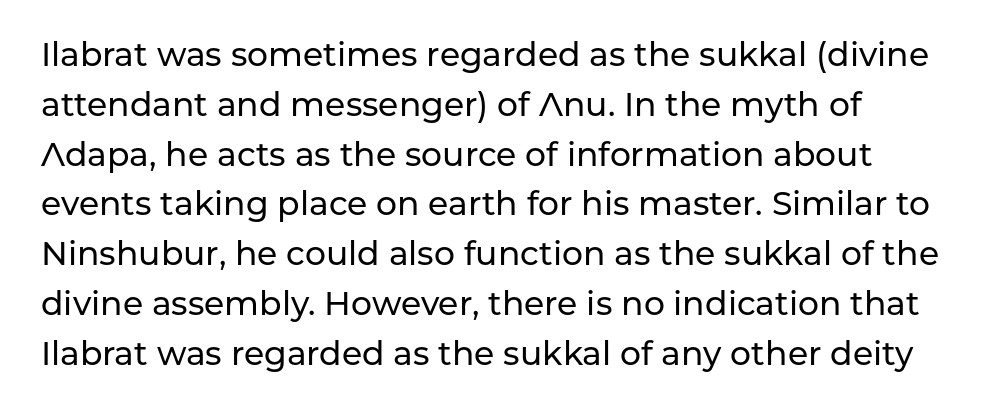
{"serif": "no", "italic": "no", "width": "normal", "stroke_contrast": "low", "x_height": "medium", "monospaced": "no", "underline": "no", "line_spacing": "normal", "line_spacing_ratio": 1.51, "letter_spacing": "normal", "letter_spacing_em": 0.0, "glyph_px": 33}
